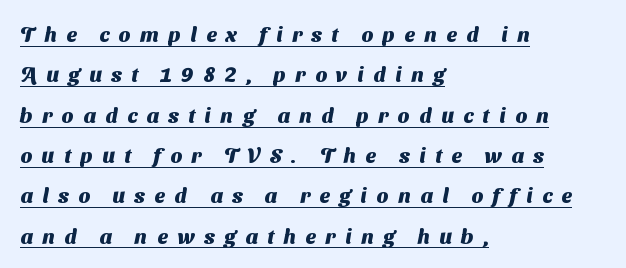
The image shows 21 px bold type; set left-aligned, loose line spacing (1.92x), unusually wide letter spacing (+0.45 em), underlined.
